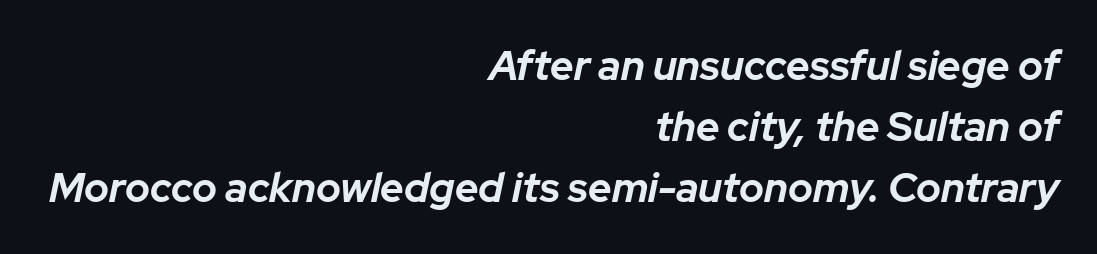
Leftover space on each line is placed entirely before the opening word. Each row of text sits above clean, open space. Chunky letters — that's bold for sure. The face used here has a pronounced slope to its letters. These lines keep a tight, regular rhythm from letter to letter.
